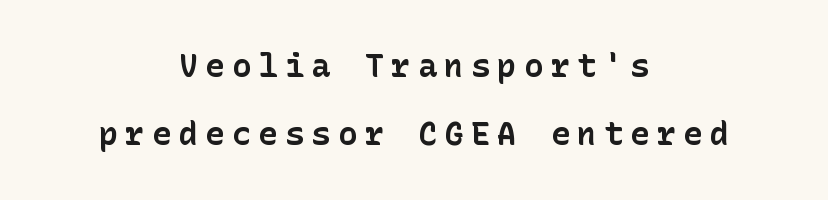
Q: Is the text bold? A: Yes.
Q: Is the text italic (slanted)? A: No, it is upright.
Q: Is the typeface a serif or a sans-serif typeface? A: Sans-serif.
Q: Is the text underlined? A: No.
Q: How is the paragraph aligned? A: Centered.
Q: Is the spacing between letters normal or unusually wide? A: Unusually wide.
Q: Is the spacing between lines tight, normal or loose? A: Loose.
Q: Width (condensed, normal, or wide)? A: Normal.
Q: Stroke contrast? A: Low.
Q: x-height? A: Medium.
